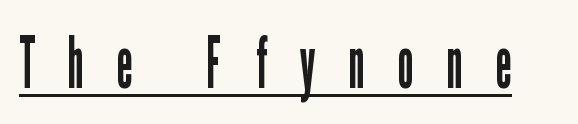
Q: Is the text bold? A: No.
Q: Is the text italic (slanted)? A: No, it is upright.
Q: Is the typeface a serif or a sans-serif typeface? A: Sans-serif.
Q: Is the text underlined? A: Yes.
Q: Is the spacing between letters normal or unusually wide? A: Unusually wide.
Q: Width (condensed, normal, or wide)? A: Condensed.
Q: Stroke contrast? A: Low.
Q: x-height? A: Medium.
Q: Monospaced? A: No.
